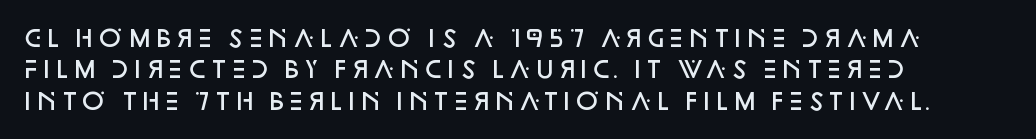
The image shows 23 px text type, upright; set left-aligned, normal line spacing (1.36x), normal letter spacing, not underlined.
